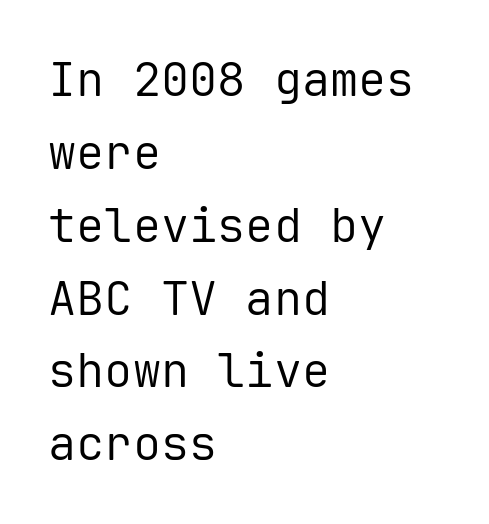
Compared with a centered layout, this one pins lines to the left instead. Is this a heavy cut? Hardly; it is regular or lighter. Line spacing here is normal. Nothing sits at the stroke ends, so this counts as sans-serif. The letters march in equal steps, a hallmark of fixed-pitch type.
